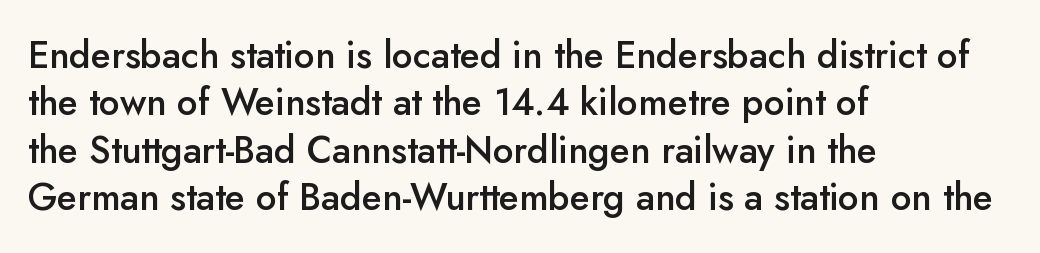
The image shows 37 px semibold sans-serif type, upright; set left-aligned, normal line spacing (1.28x), normal letter spacing, not underlined; low stroke contrast and a small x-height.
